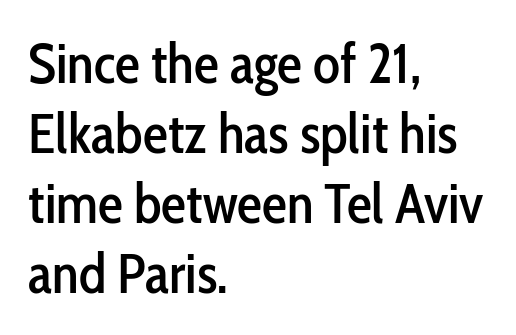
Are there feet on the stems? There aren't — it's a sans. Tracking here is standard; glyphs follow each other at the usual distance. The rows are spaced the way most documents space them. The specimen reads as upright at a glance. Varying glyph widths throughout — classic text-font behaviour.
